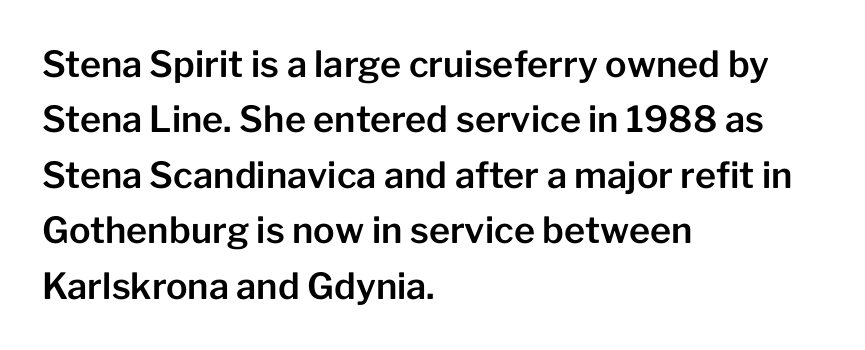
Line beginnings align vertically; line endings do not. Observe the ordinary spacing: letters are neighbours, not strangers. Is there any slant? The stems are plumb. Reading down the column, the eye jumps a familiar distance to each next line.
